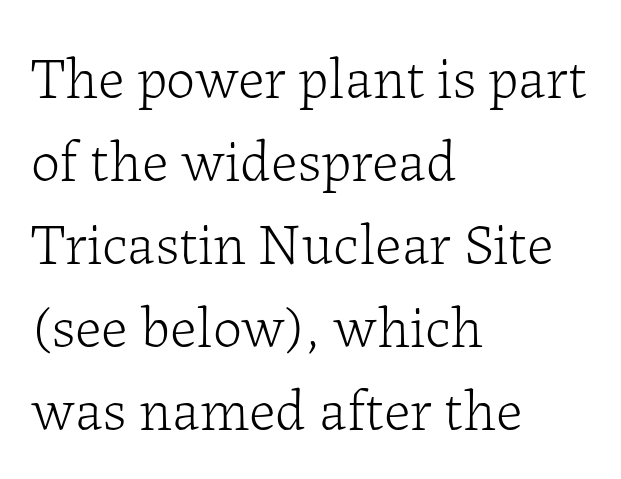
{"serif": "yes", "italic": "no", "bold": "no", "weight": "light", "width": "normal", "stroke_contrast": "low", "x_height": "medium", "monospaced": "no", "underline": "no", "align": "left", "line_spacing": "normal", "line_spacing_ratio": 1.43, "letter_spacing": "normal", "letter_spacing_em": 0.0, "glyph_px": 58}
